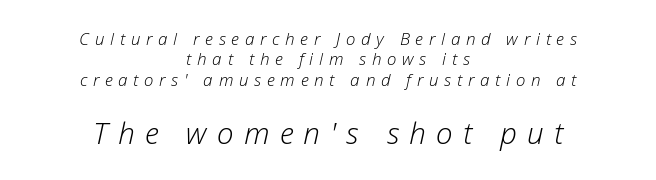
Q: Is the text bold? A: No.
Q: Is the text italic (slanted)? A: Yes, it leans right by about 12 degrees.
Q: Is the text underlined? A: No.
Q: How is the paragraph aligned? A: Centered.
Q: Is the spacing between letters normal or unusually wide? A: Unusually wide.
Q: Which block of text is set in a larger size, the first (top) or the second (bottom)? A: The second (bottom) one.
Q: Width (condensed, normal, or wide)? A: Normal.
Q: Stroke contrast? A: Low.
Q: x-height? A: Medium.
Q: Monospaced? A: No.
